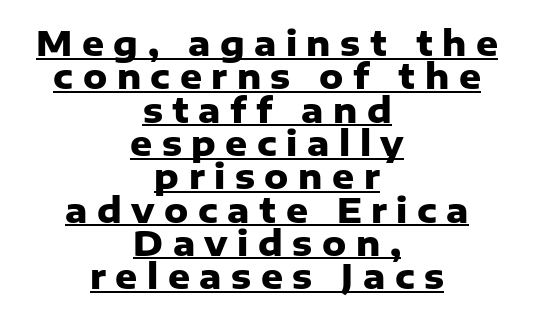
Q: Is the text bold? A: Yes.
Q: Is the text italic (slanted)? A: No, it is upright.
Q: Is the typeface a serif or a sans-serif typeface? A: Sans-serif.
Q: Is the text underlined? A: Yes.
Q: How is the paragraph aligned? A: Centered.
Q: Is the spacing between letters normal or unusually wide? A: Unusually wide.
Q: Is the spacing between lines tight, normal or loose? A: Tight.
Q: Width (condensed, normal, or wide)? A: Normal.
Q: Stroke contrast? A: Low.
Q: x-height? A: Medium.
Q: Monospaced? A: No.
